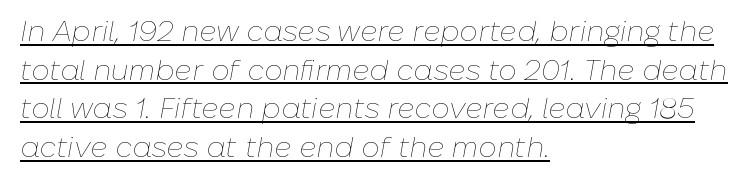
Q: Is the text bold? A: No.
Q: Is the text italic (slanted)? A: Yes, it leans right by about 10 degrees.
Q: Is the text underlined? A: Yes.
Q: How is the paragraph aligned? A: Left-aligned.
Q: Is the spacing between letters normal or unusually wide? A: Normal.
Q: Is the spacing between lines tight, normal or loose? A: Normal.
Q: Width (condensed, normal, or wide)? A: Normal.
Q: Stroke contrast? A: Low.
Q: x-height? A: Medium.
Q: Monospaced? A: No.
